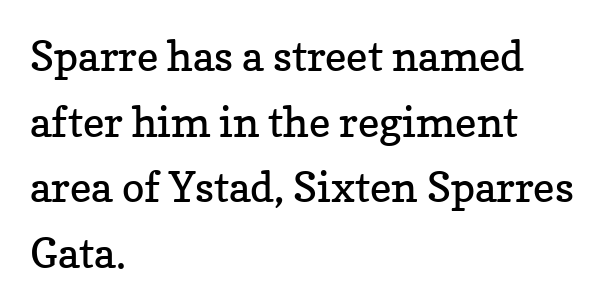
Weight: not bold — regular or lighter. Interline gaps are of average width in this sample. Default kerning and tracking; the words read as compact shapes. A clean baseline with only descenders dipping below it. A classic flush-left, rag-right setting is used for this passage.
